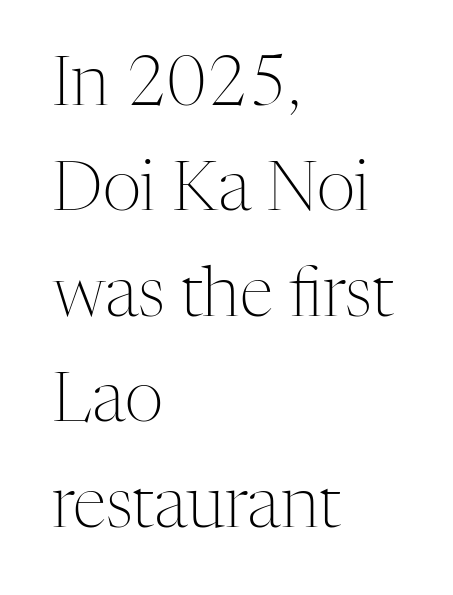
Q: Is the text bold? A: No.
Q: Is the text italic (slanted)? A: No, it is upright.
Q: Is the typeface a serif or a sans-serif typeface? A: Serif.
Q: Is the text underlined? A: No.
Q: How is the paragraph aligned? A: Left-aligned.
Q: Is the spacing between letters normal or unusually wide? A: Normal.
Q: Is the spacing between lines tight, normal or loose? A: Normal.
Q: Width (condensed, normal, or wide)? A: Normal.
Q: Stroke contrast? A: Medium.
Q: x-height? A: Medium.
Q: Monospaced? A: No.
